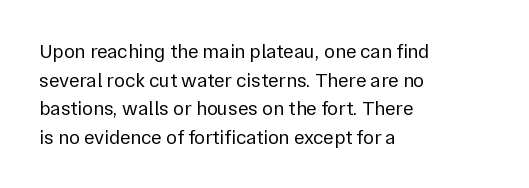
{"italic": "no", "bold": "no", "underline": "no", "align": "left", "line_spacing": "normal", "line_spacing_ratio": 1.43, "letter_spacing": "normal", "letter_spacing_em": 0.0, "glyph_px": 20}
